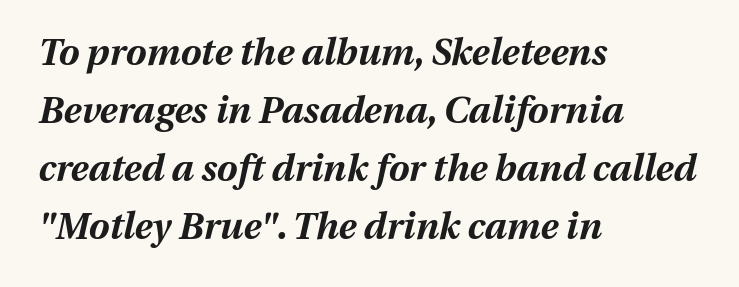
Q: Is the text bold? A: Yes.
Q: Is the text italic (slanted)? A: Yes, it leans right by about 13 degrees.
Q: Is the text underlined? A: No.
Q: How is the paragraph aligned? A: Left-aligned.
Q: Is the spacing between letters normal or unusually wide? A: Normal.
Q: Is the spacing between lines tight, normal or loose? A: Normal.
Q: Width (condensed, normal, or wide)? A: Normal.
Q: Stroke contrast? A: Medium.
Q: x-height? A: Medium.
Q: Monospaced? A: No.
